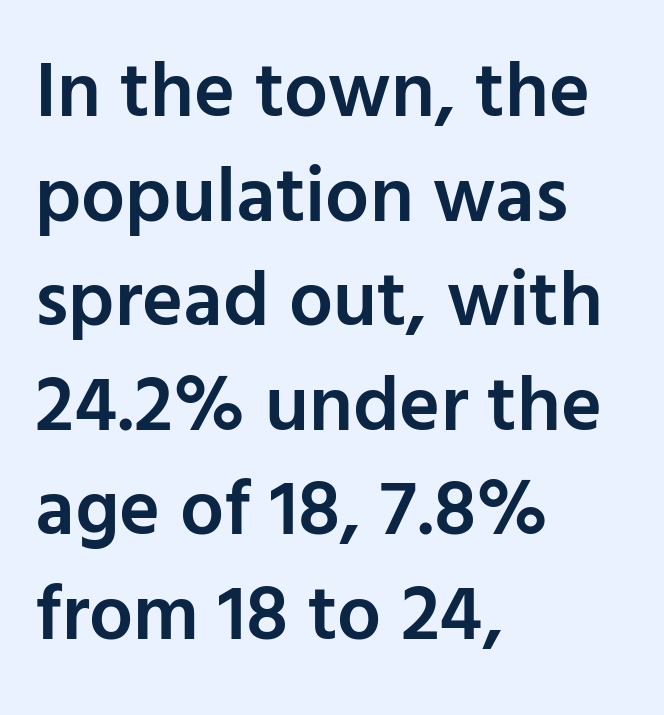
Q: Is the text bold? A: Semi-bold.
Q: Is the text italic (slanted)? A: No, it is upright.
Q: Is the typeface a serif or a sans-serif typeface? A: Sans-serif.
Q: Is the text underlined? A: No.
Q: How is the paragraph aligned? A: Left-aligned.
Q: Is the spacing between letters normal or unusually wide? A: Normal.
Q: Is the spacing between lines tight, normal or loose? A: Normal.
Q: Width (condensed, normal, or wide)? A: Normal.
Q: Stroke contrast? A: Low.
Q: x-height? A: Medium.
Q: Monospaced? A: No.
